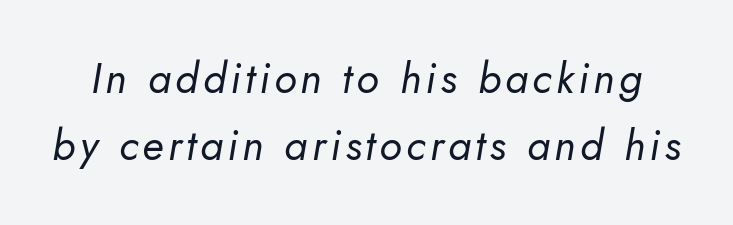
Q: Is the text bold? A: No.
Q: Is the text italic (slanted)? A: Yes, it leans right by about 10 degrees.
Q: Is the text underlined? A: No.
Q: Is the spacing between lines tight, normal or loose? A: Normal.
Q: Width (condensed, normal, or wide)? A: Normal.
Q: Stroke contrast? A: Low.
Q: x-height? A: Small.
Q: Monospaced? A: No.
